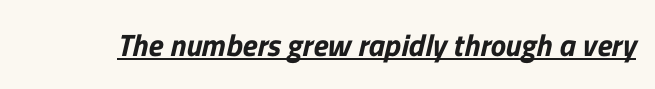
The image shows 31 px sans-serif type; set normal letter spacing, underlined; low stroke contrast and a medium x-height.
